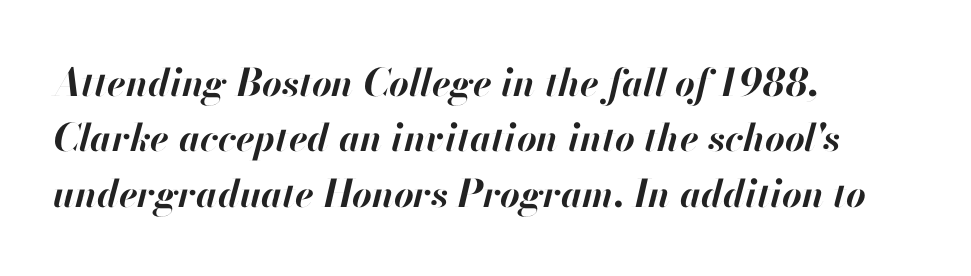
This sample has the flowing, uneven cadence of proportional lettering. Descender tails drop into unmarked territory. Tracking value appears to be zero — textbook default spacing. The rows are spaced the way most documents space them. Heft: maximum for text — a bold. Would a proofreader flag this as italicized? Yes.
